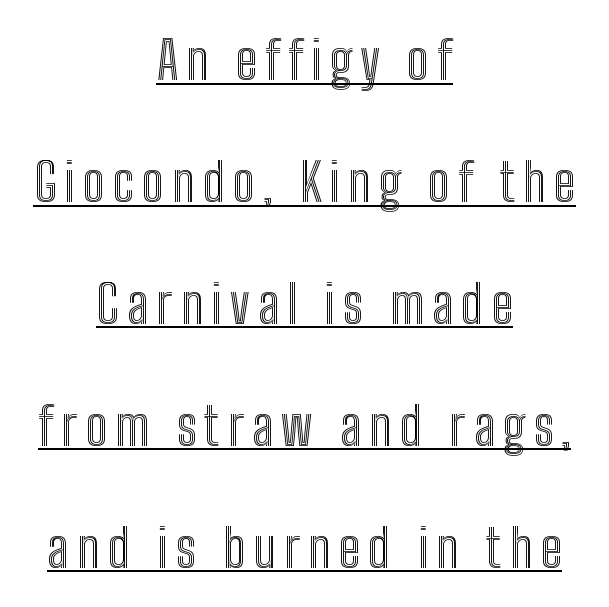
Q: Is the text italic (slanted)? A: No, it is upright.
Q: Is the text underlined? A: Yes.
Q: How is the paragraph aligned? A: Centered.
Q: Is the spacing between lines tight, normal or loose? A: Loose.
Q: Width (condensed, normal, or wide)? A: Condensed.
Q: x-height? A: Medium.
Q: Monospaced? A: No.
